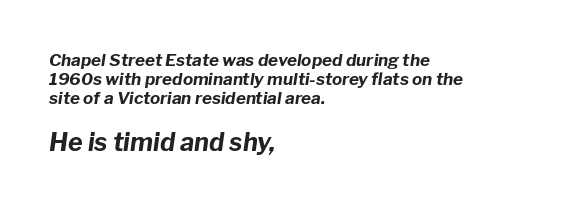
The gap between lines stays unmarked. Emphasis-style slanted type is in use. Leading: reduced. Which margin do the lines hug? The left one — the right edge is uneven. Spacing between characters is what you'd get straight out of the box.
